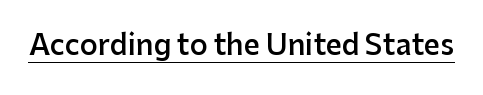
Q: Is the text bold? A: Semi-bold.
Q: Is the text italic (slanted)? A: No, it is upright.
Q: Is the typeface a serif or a sans-serif typeface? A: Sans-serif.
Q: Is the text underlined? A: Yes.
Q: Is the spacing between letters normal or unusually wide? A: Normal.
Q: Width (condensed, normal, or wide)? A: Normal.
Q: Stroke contrast? A: Low.
Q: x-height? A: Medium.
Q: Monospaced? A: No.
